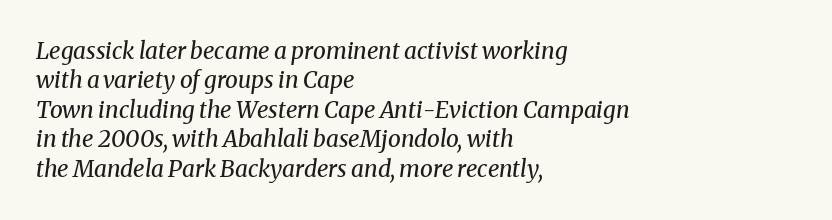
Q: Is the text bold? A: No.
Q: Is the text italic (slanted)? A: Yes, it leans right by about 8 degrees.
Q: Is the text underlined? A: No.
Q: How is the paragraph aligned? A: Left-aligned.
Q: Is the spacing between letters normal or unusually wide? A: Normal.
Q: Is the spacing between lines tight, normal or loose? A: Normal.
